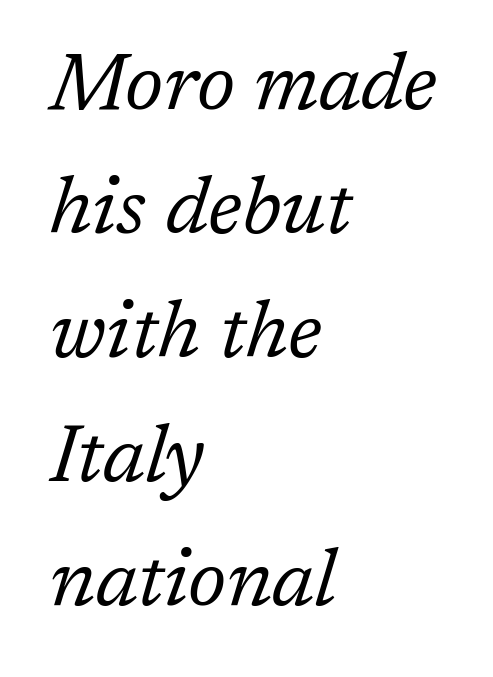
Visually the block forms a straight wall on the left and a jagged coastline on the right. The passage shown stacks its lines at a standard gap. Slanted lettering throughout. Weight: in the light-to-regular range. Each word holds together tightly as a unit, with standard inter-letter gaps.
